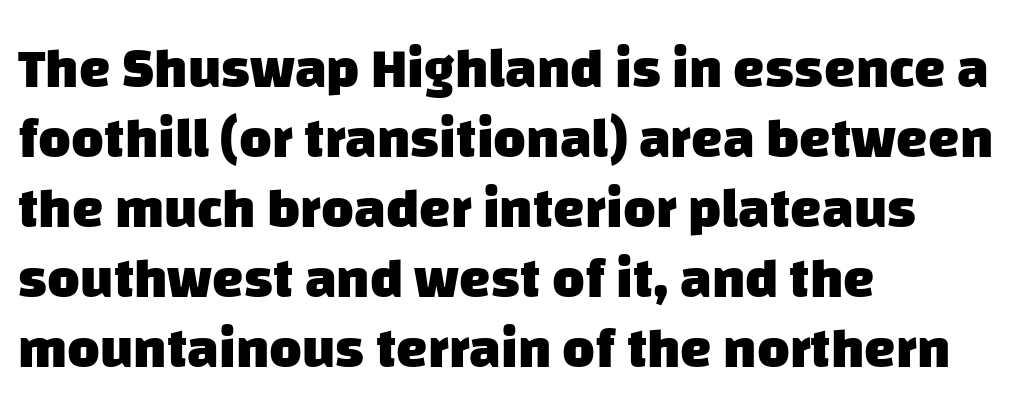
Q: Is the text bold? A: Yes.
Q: Is the typeface a serif or a sans-serif typeface? A: Sans-serif.
Q: Is the text underlined? A: No.
Q: How is the paragraph aligned? A: Left-aligned.
Q: Is the spacing between letters normal or unusually wide? A: Normal.
Q: Is the spacing between lines tight, normal or loose? A: Normal.
Q: Width (condensed, normal, or wide)? A: Normal.
Q: Stroke contrast? A: Low.
Q: x-height? A: Large.
Q: Monospaced? A: No.
